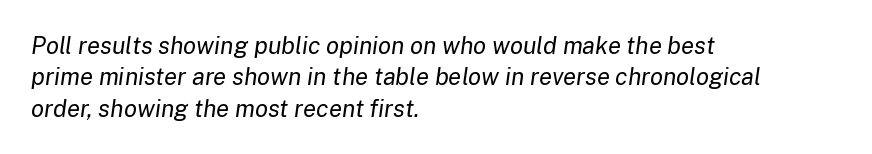
Q: Is the text bold? A: No.
Q: Is the text italic (slanted)? A: Yes, it leans right by about 8 degrees.
Q: Is the text underlined? A: No.
Q: How is the paragraph aligned? A: Left-aligned.
Q: Is the spacing between letters normal or unusually wide? A: Normal.
Q: Is the spacing between lines tight, normal or loose? A: Normal.
